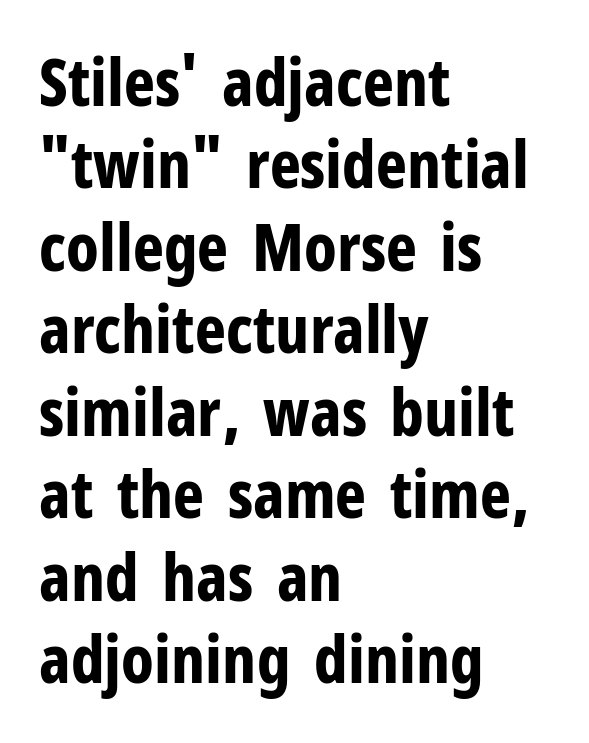
The image shows 66 px bold, condensed sans-serif type, upright; set left-aligned, normal line spacing (1.25x), normal letter spacing, not underlined; low stroke contrast and a medium x-height.
